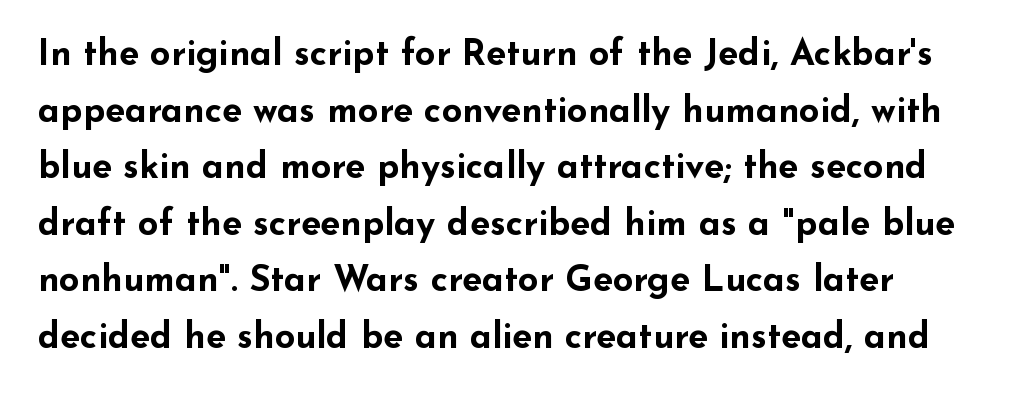
Each glyph is drawn with heavy, bold strokes. Serif or sans? Sans — the stroke terminals are bare. Check under the words: just untouched page. No italicization has been applied; the sample stays upright. What stands out about the letter spacing? Nothing — it is the standard amount. Is this a fixed-width face? No — the glyphs have proportional, varying widths.
